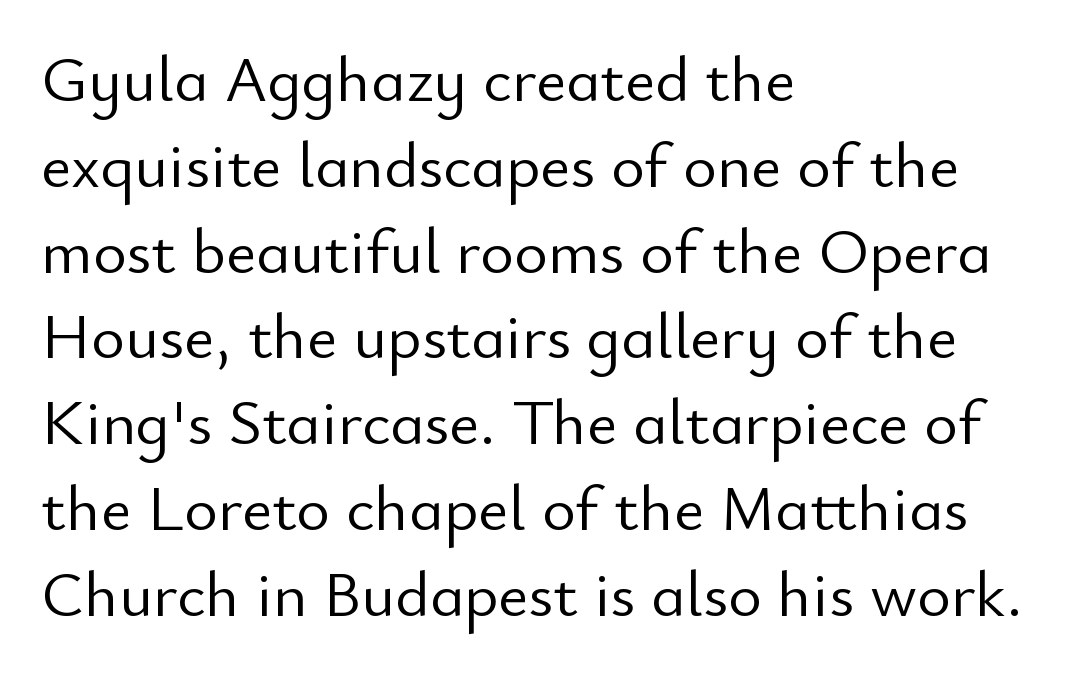
{"serif": "no", "italic": "no", "bold": "no", "weight": "light", "width": "normal", "stroke_contrast": "low", "x_height": "small", "monospaced": "no", "underline": "no", "align": "left", "line_spacing": "normal", "line_spacing_ratio": 1.32, "letter_spacing": "normal", "letter_spacing_em": 0.0, "glyph_px": 65}
